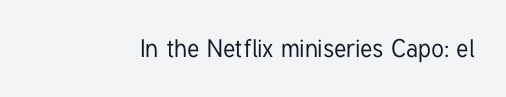
If you drew a line through each stem, it would be perfectly vertical. Characters follow at the spacing the type designer built in. The words here are not underlined.
